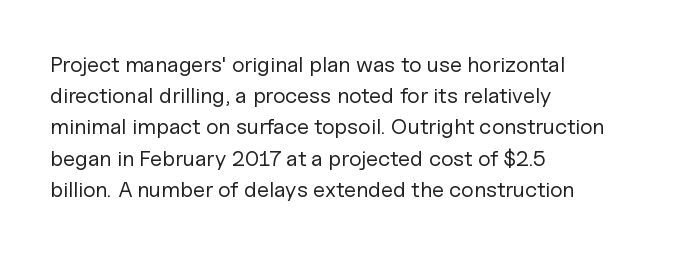
The image shows 22 px text type, upright; set left-aligned, normal line spacing (1.42x), normal letter spacing, not underlined.
